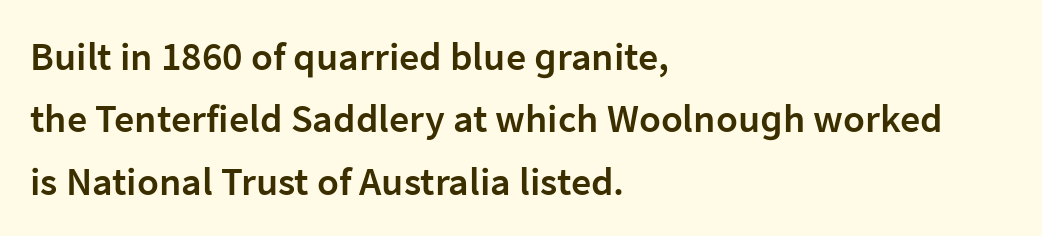
Q: Is the text bold? A: Semi-bold.
Q: Is the text italic (slanted)? A: No, it is upright.
Q: Is the typeface a serif or a sans-serif typeface? A: Sans-serif.
Q: Is the text underlined? A: No.
Q: How is the paragraph aligned? A: Left-aligned.
Q: Is the spacing between letters normal or unusually wide? A: Normal.
Q: Is the spacing between lines tight, normal or loose? A: Normal.
Q: Width (condensed, normal, or wide)? A: Normal.
Q: Stroke contrast? A: Low.
Q: x-height? A: Medium.
Q: Monospaced? A: No.
